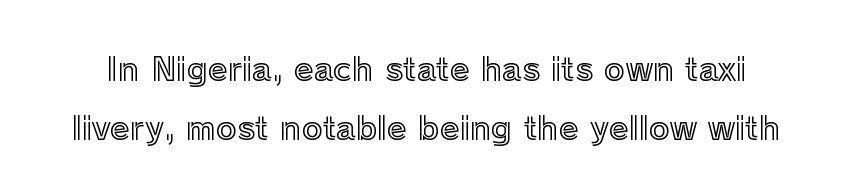
The image shows 32 px text type, upright; set line spacing 1.83x, normal letter spacing, not underlined; a medium x-height.
